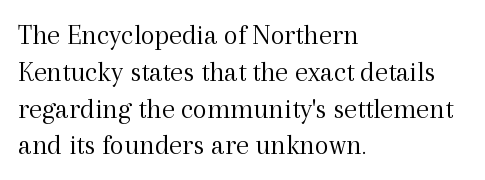
Q: Is the text bold? A: No.
Q: Is the text italic (slanted)? A: No, it is upright.
Q: Is the typeface a serif or a sans-serif typeface? A: Serif.
Q: Is the text underlined? A: No.
Q: How is the paragraph aligned? A: Left-aligned.
Q: Is the spacing between letters normal or unusually wide? A: Normal.
Q: Is the spacing between lines tight, normal or loose? A: Normal.
Q: Width (condensed, normal, or wide)? A: Normal.
Q: x-height? A: Medium.
Q: Monospaced? A: No.
